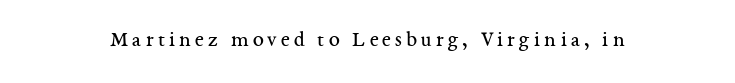
{"italic": "no", "bold": "no", "underline": "no", "glyph_px": 22}
